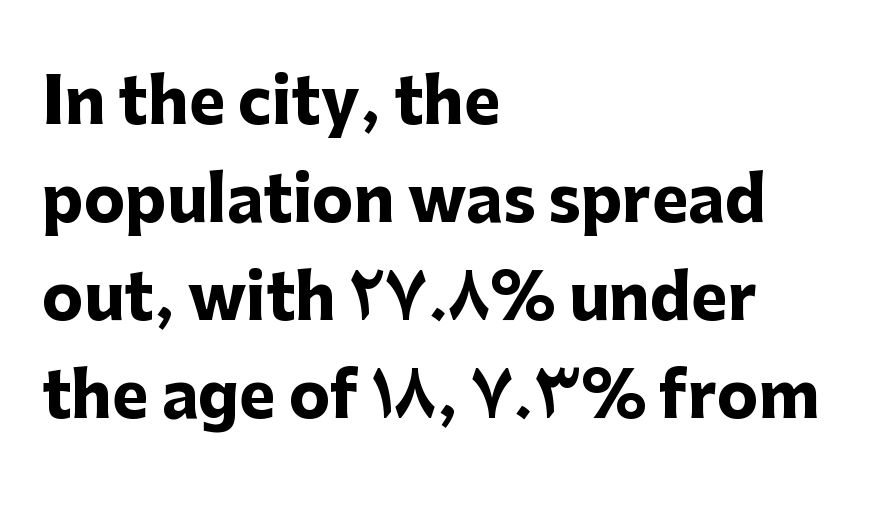
The image shows 62 px heavy sans-serif type, upright; set left-aligned, normal line spacing (1.58x), normal letter spacing, not underlined; low stroke contrast and a medium x-height.
